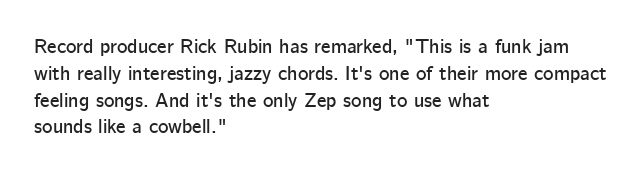
The vertical gap from one line to the next is medium. The letters sit at their default tracking, neither squeezed nor spread. A student would call this left alignment; a typographer would say flush left, rag right. Does the lettering tilt? It doesn't — this is upright.
